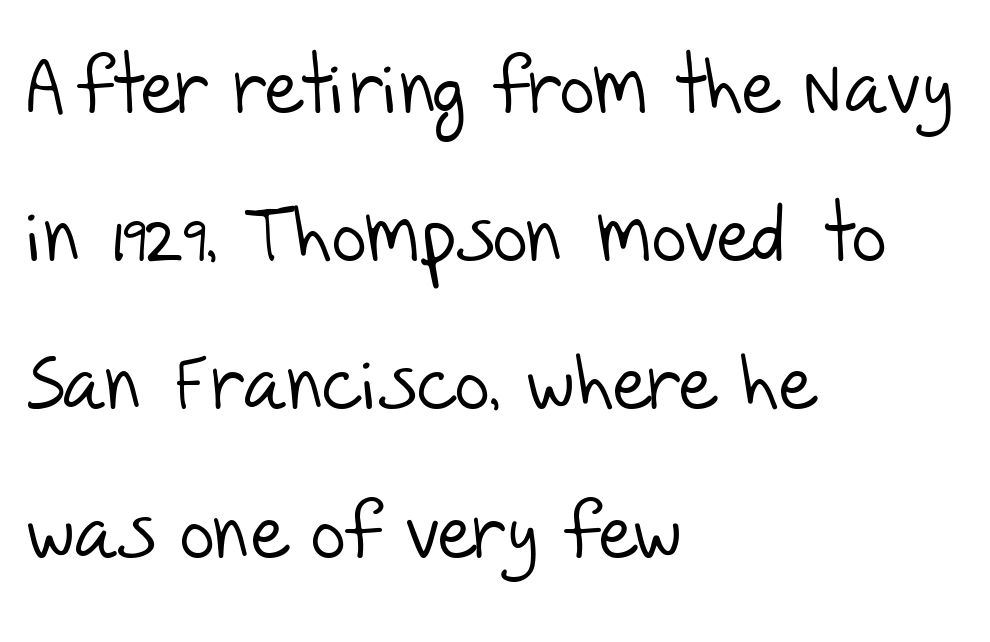
The image shows 76 px light sans-serif type; set left-aligned, loose line spacing (1.95x), normal letter spacing, not underlined; low stroke contrast and a large x-height.
